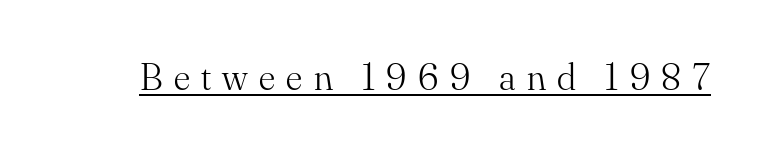
No extra ink here — the face is not bold. Spacing between characters has been opened up far beyond the box default. The specimen reads as upright at a glance. This is underlined copy, the kind a proofreader might mark for attention.
